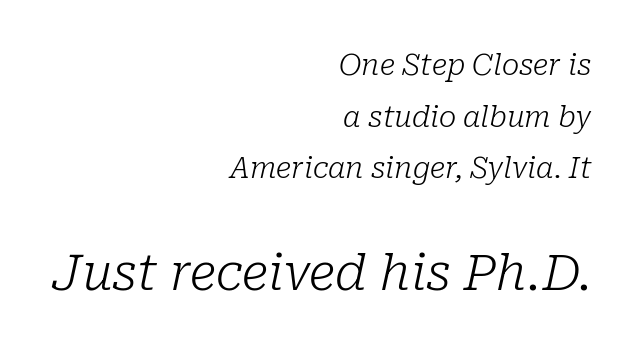
{"serif": "yes", "italic": "yes", "lean": "right", "slant_degrees": 10, "bold": "no", "weight": "light", "width": "normal", "stroke_contrast": "low", "x_height": "medium", "monospaced": "no", "underline": "no", "align": "right", "line_spacing_ratio": 1.78, "letter_spacing": "normal", "letter_spacing_em": 0.0, "larger_block": "second", "size_ratio": 1.72, "glyph_px": 50}
